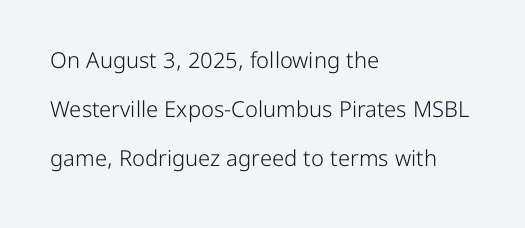
Q: Is the text bold? A: No.
Q: Is the text italic (slanted)? A: No, it is upright.
Q: Is the text underlined? A: No.
Q: How is the paragraph aligned? A: Left-aligned.
Q: Is the spacing between letters normal or unusually wide? A: Normal.
Q: Is the spacing between lines tight, normal or loose? A: Loose.
